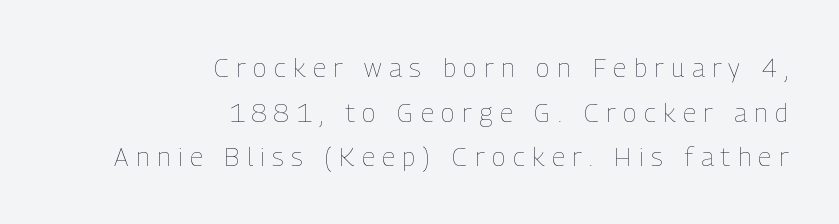
Q: Is the text bold? A: No.
Q: Is the text italic (slanted)? A: No, it is upright.
Q: Is the text underlined? A: No.
Q: How is the paragraph aligned? A: Right-aligned.
Q: Is the spacing between letters normal or unusually wide? A: Unusually wide.
